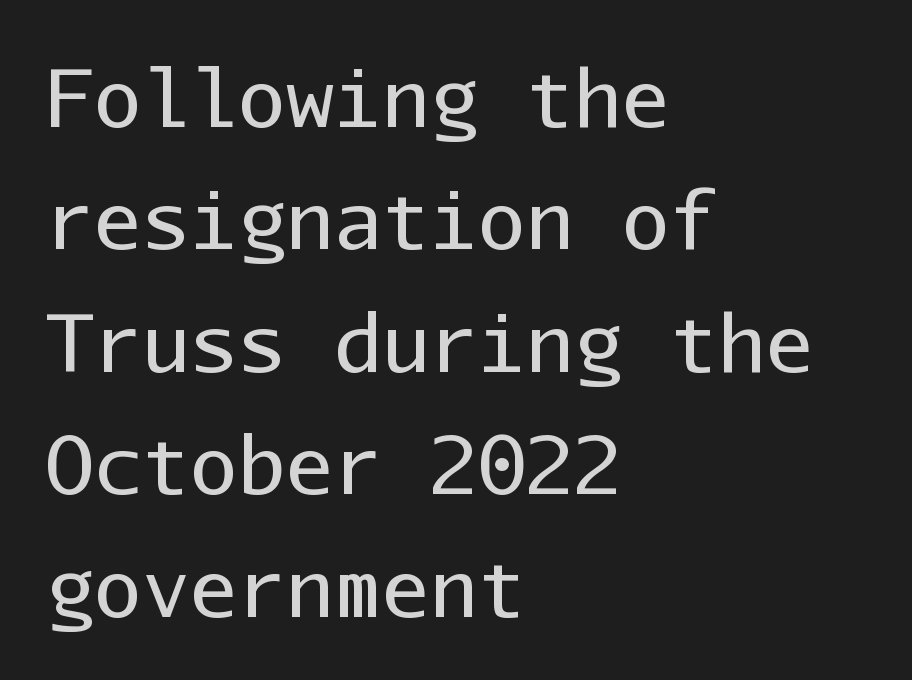
Rule under the text: the space is simply empty. The typesetter chose a ragged-right arrangement here. The letters sit at their default tracking, neither squeezed nor spread. The face used here is a sans, in the tradition of grotesques and geometrics.
